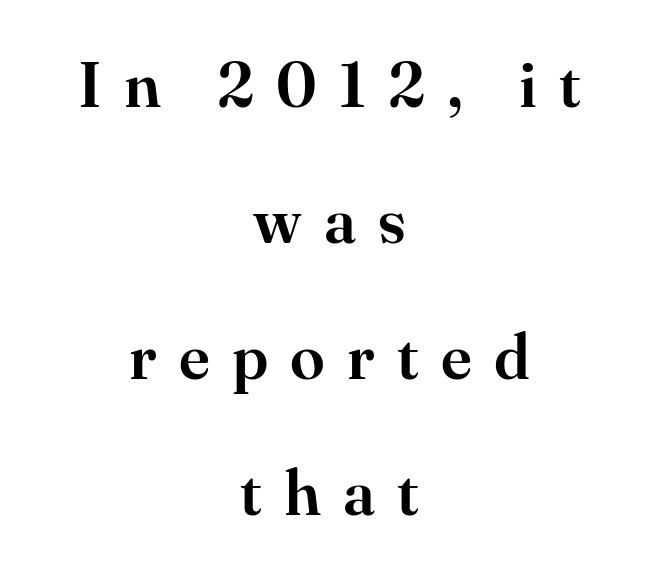
Character widths vary here, with narrow letters taking less room than wide ones. Bare-footed words on every line. Compared with a flush-left layout, this one balances lines on the center instead. Is the letter spacing exaggerated? Yes — the characters are pushed far apart. The vertical gap from one line to the next is large.
